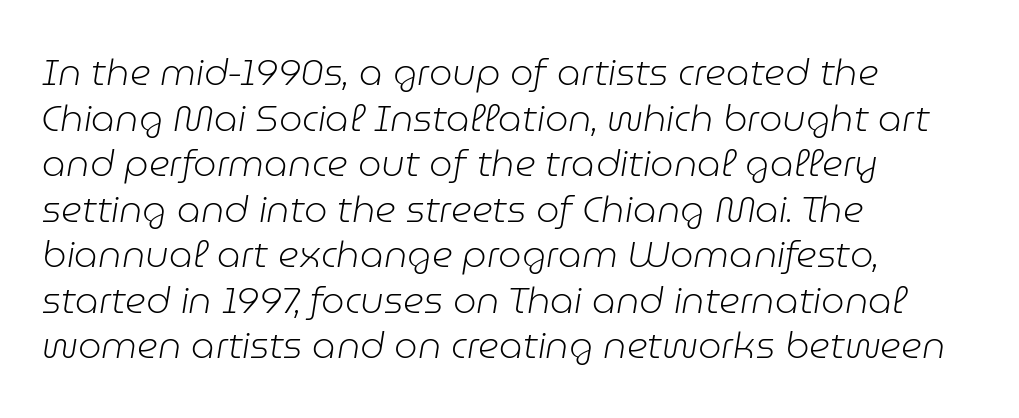
{"italic": "yes", "lean": "right", "slant_degrees": 9, "bold": "no", "weight": "light", "width": "normal", "stroke_contrast": "low", "x_height": "medium", "monospaced": "no", "underline": "no", "align": "left", "line_spacing_ratio": 1.23, "letter_spacing": "normal", "letter_spacing_em": 0.0, "glyph_px": 37}
